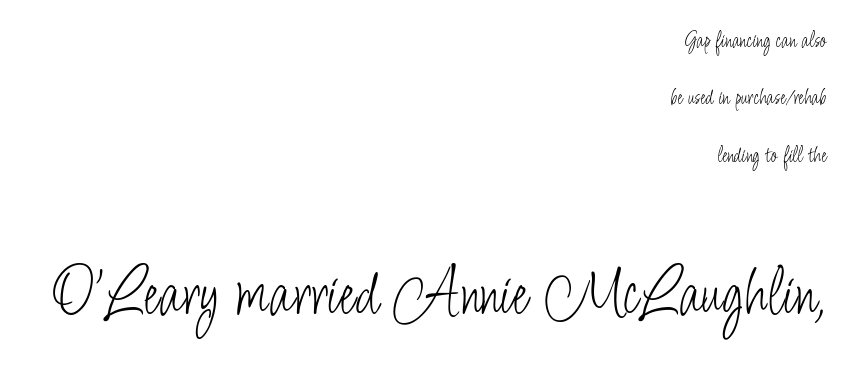
Q: Is the text bold? A: No.
Q: Is the text italic (slanted)? A: Yes.
Q: Is the typeface a serif or a sans-serif typeface? A: Sans-serif.
Q: Is the text underlined? A: No.
Q: How is the paragraph aligned? A: Right-aligned.
Q: Is the spacing between letters normal or unusually wide? A: Normal.
Q: Is the spacing between lines tight, normal or loose? A: Loose.
Q: Which block of text is set in a larger size, the first (top) or the second (bottom)? A: The second (bottom) one.
Q: Width (condensed, normal, or wide)? A: Condensed.
Q: Stroke contrast? A: Low.
Q: x-height? A: Small.
Q: Monospaced? A: No.
